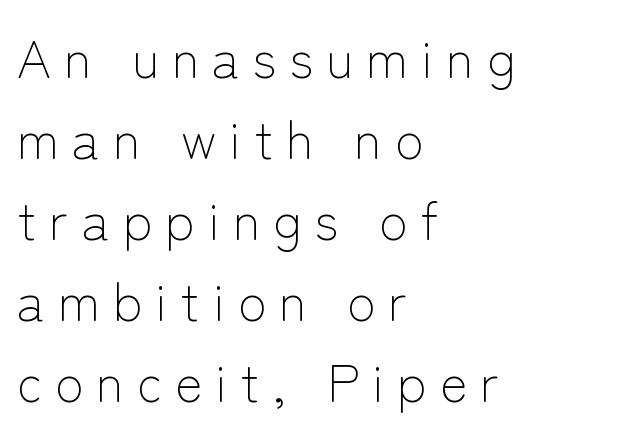
{"serif": "no", "italic": "no", "bold": "no", "weight": "light", "width": "normal", "stroke_contrast": "low", "x_height": "medium", "monospaced": "no", "underline": "no", "align": "left", "line_spacing": "normal", "line_spacing_ratio": 1.56, "letter_spacing": "wide", "letter_spacing_em": 0.25, "glyph_px": 52}
